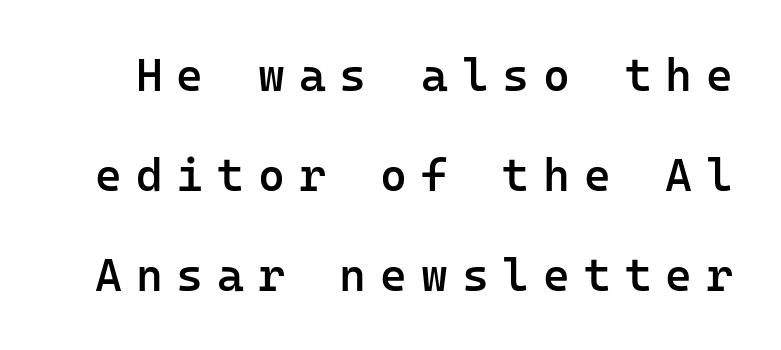
The image shows 46 px semibold sans-serif type, upright, monospaced; set loose line spacing (2.17x), unusually wide letter spacing (+0.3 em), not underlined; low stroke contrast and a medium x-height.
